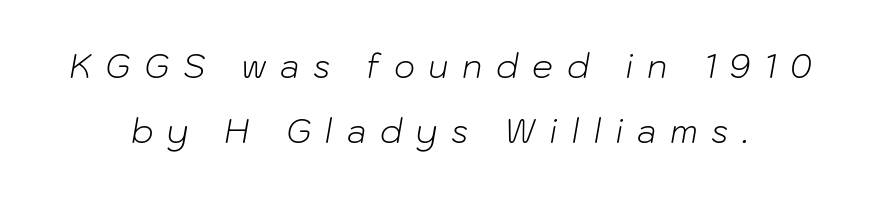
Words appear elongated and porous because spacing is wide. You could fit nearly another row in the gap between these rows. A typesetter would call this proportional, since set widths differ per character. Beneath every word, the page is bare.
